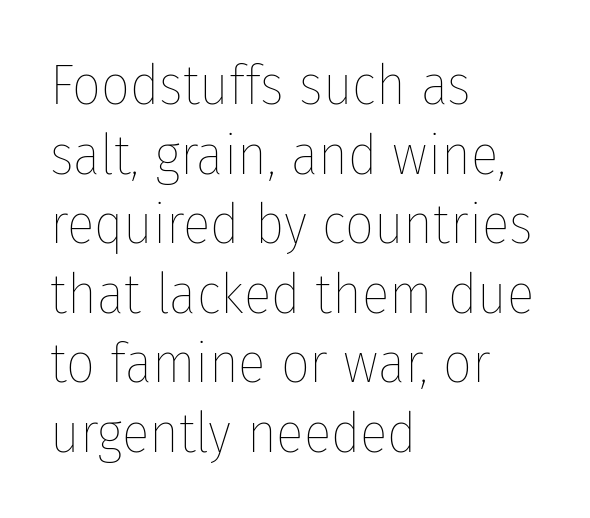
Varying glyph widths throughout — classic text-font behaviour. The specimen omits any rule beneath the text block's lines. The letterforms sit shoulder to shoulder at normal distance. You can tell it's not italic because the verticals are truly vertical. The characters are drawn with everyday or finer stroke widths.
